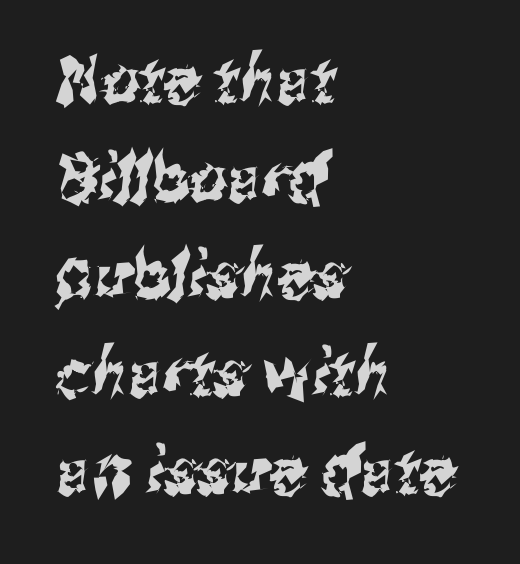
{"serif": "no", "width": "condensed", "stroke_contrast": "medium", "x_height": "medium", "monospaced": "no", "underline": "no", "align": "left", "line_spacing": "normal", "line_spacing_ratio": 1.48, "letter_spacing": "normal", "letter_spacing_em": 0.0, "glyph_px": 66}
